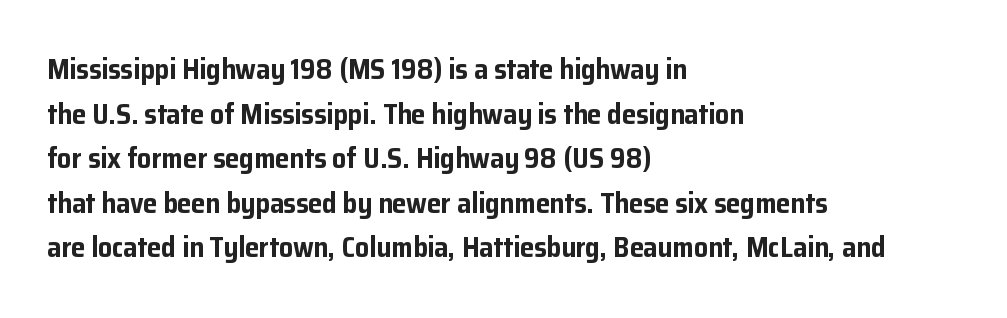
The image shows 28 px bold sans-serif type, upright; set left-aligned, normal line spacing (1.59x), normal letter spacing, not underlined; low stroke contrast and a medium x-height.
